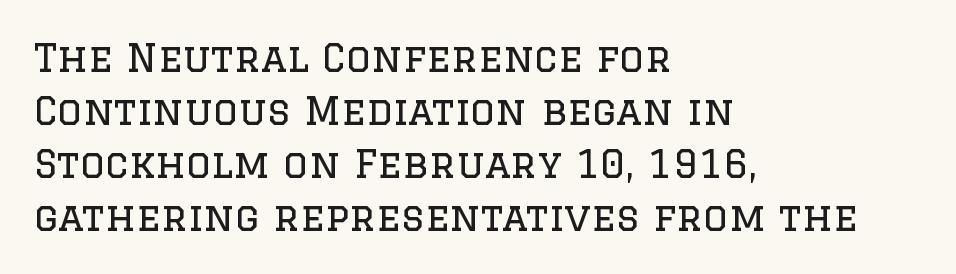
Spacing verdict: proportional, widths tailored to each character. One-word summary of the alignment: left. Any mark beneath the type? The region is blank. These lines keep a tight, regular rhythm from letter to letter.
